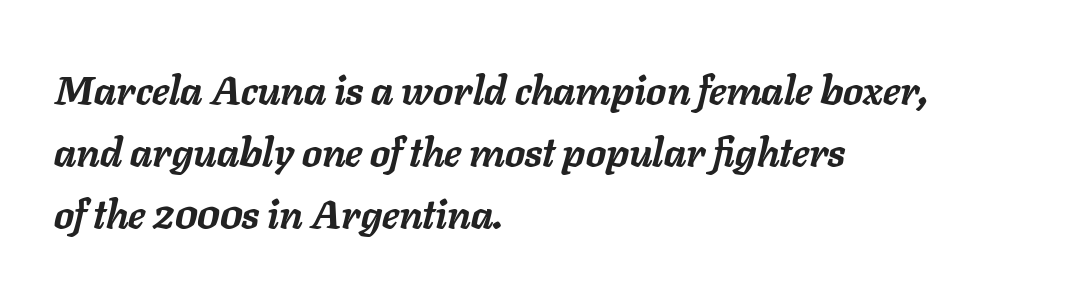
{"italic": "yes", "lean": "right", "slant_degrees": 11, "bold": "yes", "weight": "semibold", "width": "normal", "stroke_contrast": "low", "x_height": "medium", "monospaced": "no", "underline": "no", "align": "left", "line_spacing": "normal", "line_spacing_ratio": 1.55, "letter_spacing": "normal", "letter_spacing_em": 0.0, "glyph_px": 40}
